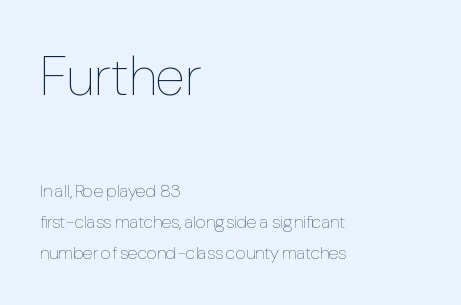
One-word summary of the alignment: left. Heft: none added — not bold. Rendered with straight, roman letterforms. Here the designer chose a conventional face with non-uniform glyph widths. Caption: upper text group enlarged, lower text group reduced.
